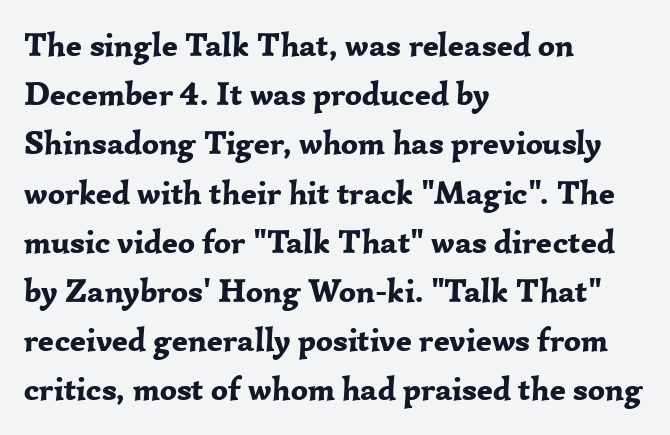
I'd call this a serif setting — the letters wear small feet. Check the space under the baseline: it is left empty. Does the weight exceed regular? Yes, all the way to bold. Note the varied advance widths — an 'i' is clearly narrower than an 'm'.
